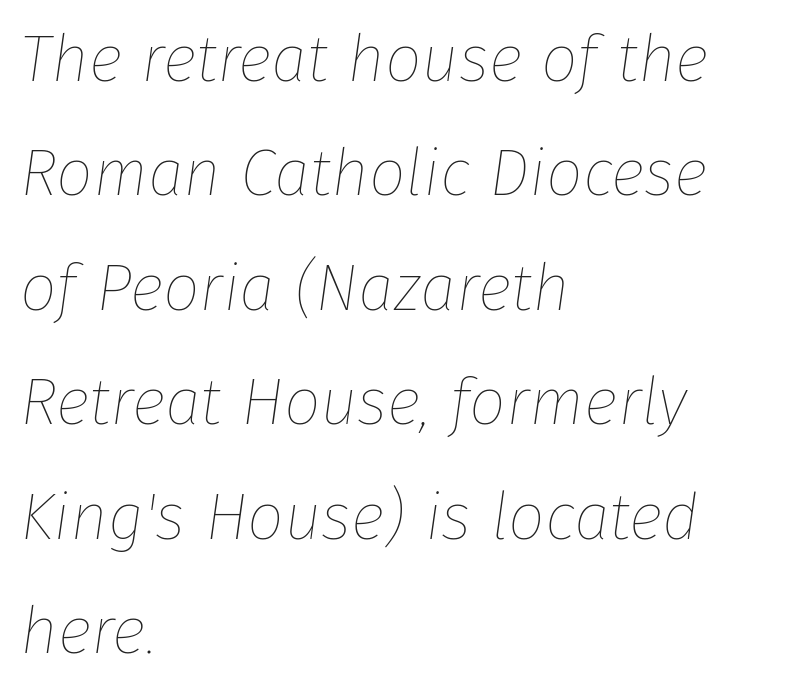
Q: Is the text bold? A: No.
Q: Is the text italic (slanted)? A: Yes, it leans right by about 8 degrees.
Q: Is the text underlined? A: No.
Q: How is the paragraph aligned? A: Left-aligned.
Q: Is the spacing between letters normal or unusually wide? A: Normal.
Q: Width (condensed, normal, or wide)? A: Normal.
Q: Stroke contrast? A: Low.
Q: x-height? A: Medium.
Q: Monospaced? A: No.
